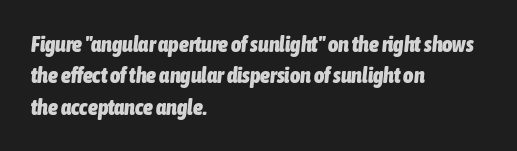
Check under the words: just untouched page. Caption: standard tracking, unaltered. Line spacing here is normal. The rendering applies a slant to the glyphs.
